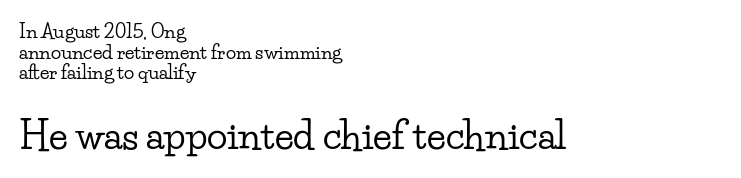
The image shows 38 px wide serif type, upright; set left-aligned, tight line spacing (1.09x), normal letter spacing, not underlined; the second (bottom) block is 2.0x larger; low stroke contrast and a small x-height.
